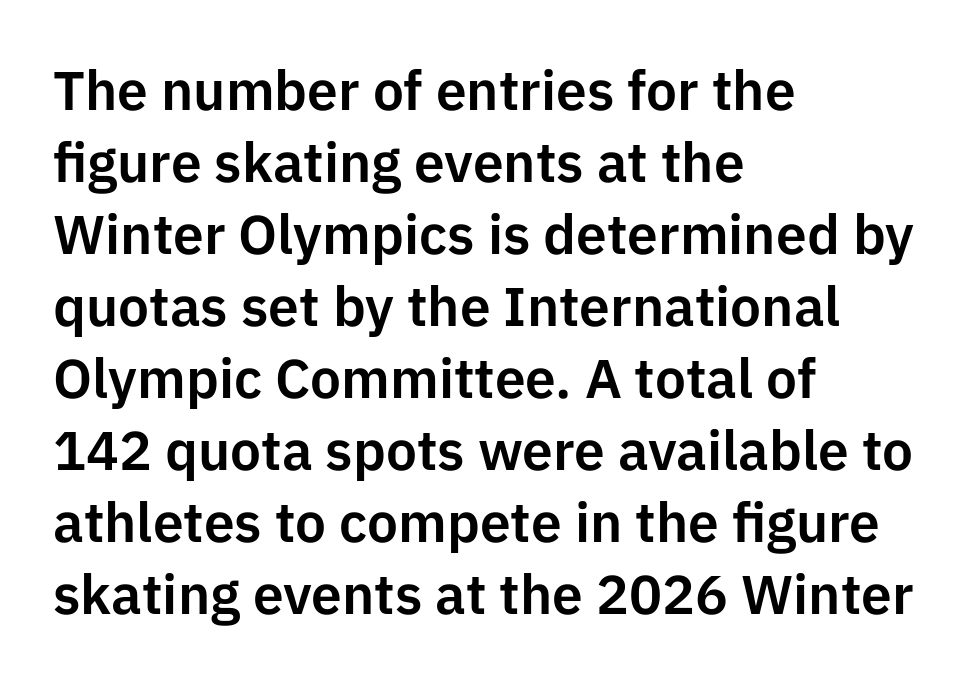
Q: Is the text italic (slanted)? A: No, it is upright.
Q: Is the typeface a serif or a sans-serif typeface? A: Sans-serif.
Q: Is the text underlined? A: No.
Q: How is the paragraph aligned? A: Left-aligned.
Q: Is the spacing between letters normal or unusually wide? A: Normal.
Q: Is the spacing between lines tight, normal or loose? A: Normal.
Q: Width (condensed, normal, or wide)? A: Normal.
Q: Stroke contrast? A: Low.
Q: x-height? A: Medium.
Q: Monospaced? A: No.
